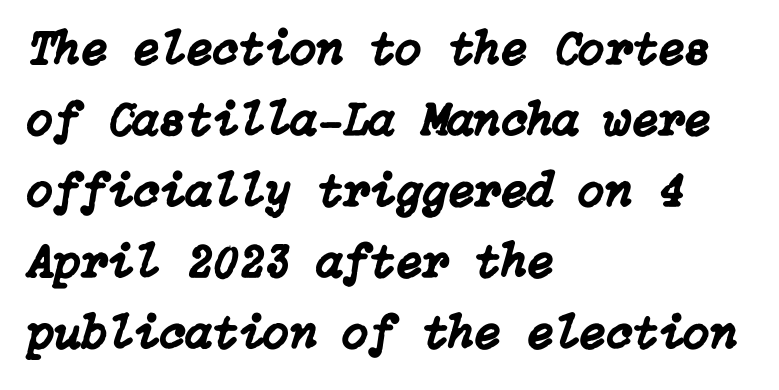
{"italic": "yes", "lean": "right", "slant_degrees": 15, "width": "normal", "stroke_contrast": "low", "x_height": "medium", "underline": "no", "align": "left", "line_spacing": "normal", "line_spacing_ratio": 1.48, "letter_spacing": "normal", "letter_spacing_em": 0.0, "glyph_px": 48}
